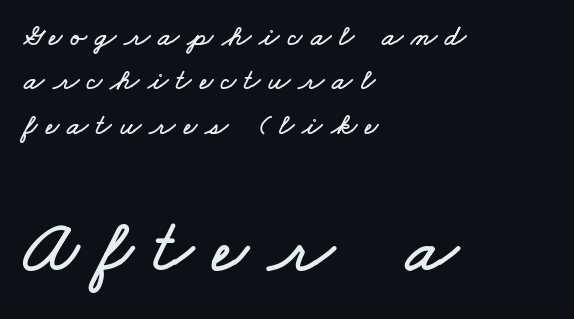
{"width": "wide", "stroke_contrast": "low", "x_height": "small", "monospaced": "no", "underline": "no", "align": "left", "line_spacing": "normal", "line_spacing_ratio": 1.48, "letter_spacing": "wide", "letter_spacing_em": 0.27, "larger_block": "second", "size_ratio": 2.53, "glyph_px": 76}
